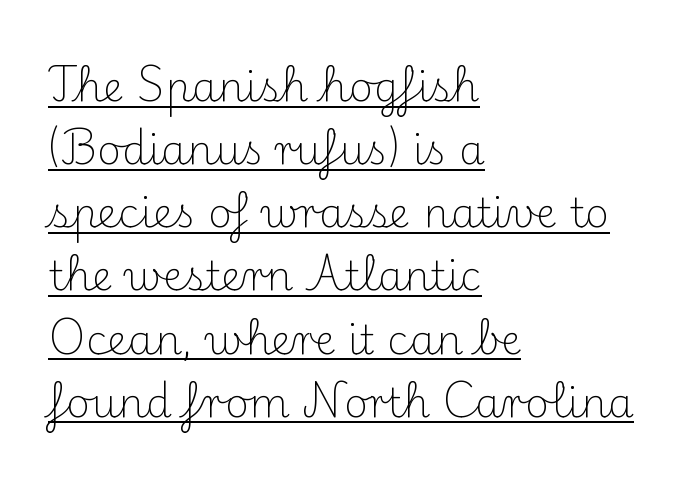
The passage shown is not bold in any degree. The font family rendered here belongs to the serif group. The leading is moderate, giving the passage an even texture. Short note: letters normally spaced. Teacher's note: observe the even left margin — that is flush-left alignment.
